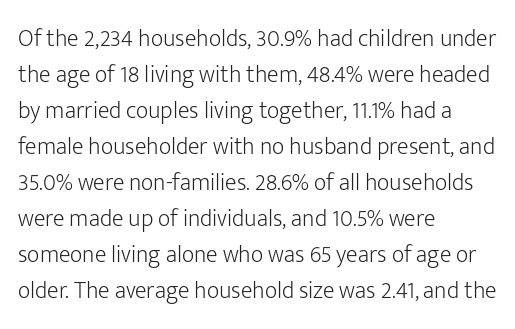
Q: Is the text bold? A: No.
Q: Is the text italic (slanted)? A: No, it is upright.
Q: Is the text underlined? A: No.
Q: How is the paragraph aligned? A: Left-aligned.
Q: Is the spacing between letters normal or unusually wide? A: Normal.
Q: Is the spacing between lines tight, normal or loose? A: Normal.
